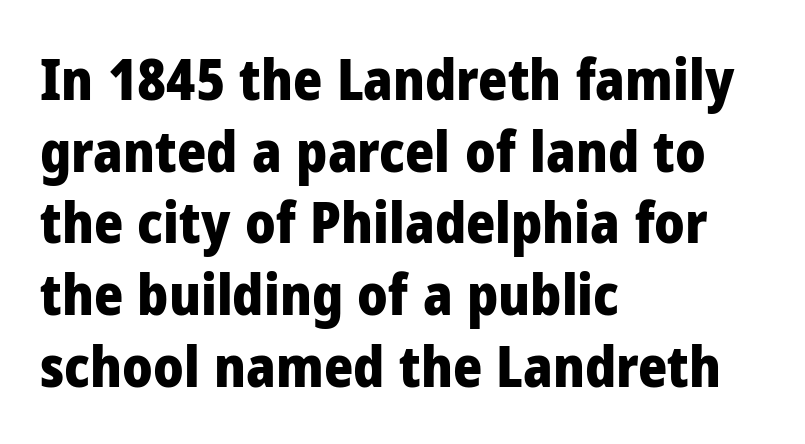
The image shows 56 px heavy sans-serif type, upright; set left-aligned, normal line spacing (1.28x), normal letter spacing, not underlined; low stroke contrast and a medium x-height.
